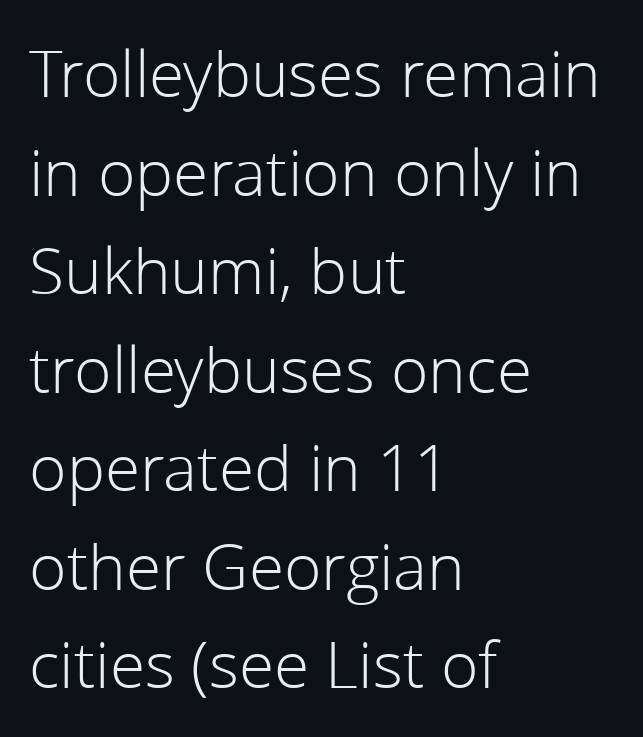
The image shows 64 px light sans-serif type, upright; set left-aligned, normal line spacing (1.54x), normal letter spacing, not underlined; low stroke contrast and a medium x-height.
